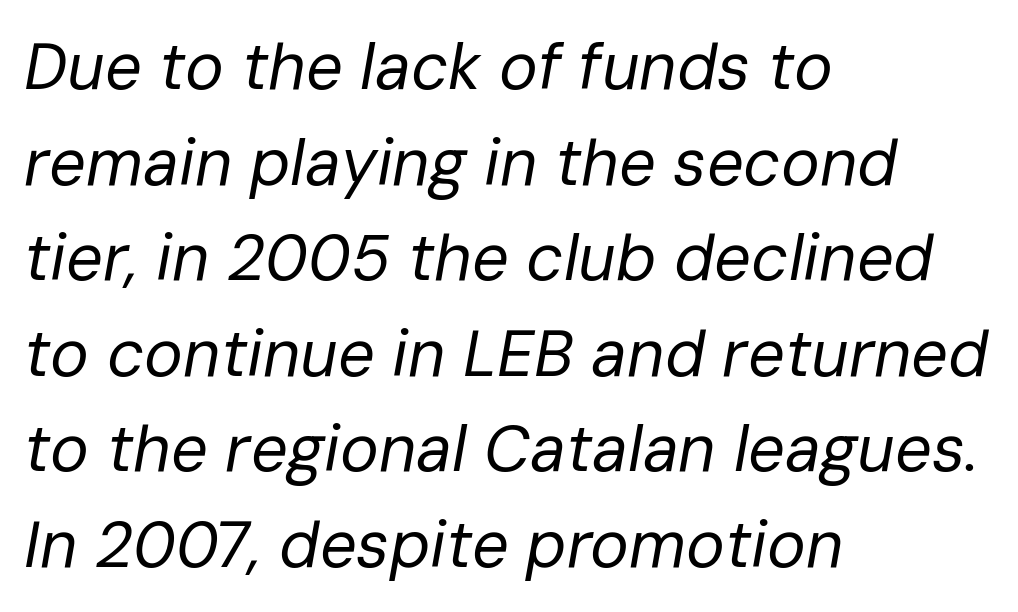
The font's italic variant was chosen for this text. Every row of glyphs begins at an identical x-position on the left. Compared with a typical body face, this is equally light or lighter still. How are the letters spaced? Ordinarily, with no added tracking.
